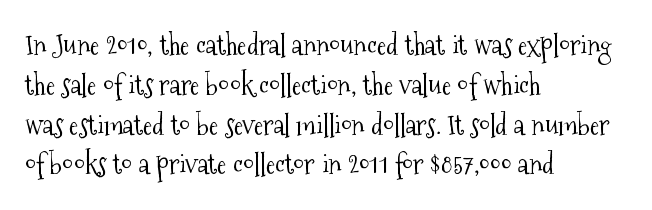
The image shows 28 px light, condensed serif type, upright; set left-aligned, normal line spacing (1.42x), normal letter spacing, not underlined; medium stroke contrast and a medium x-height.
